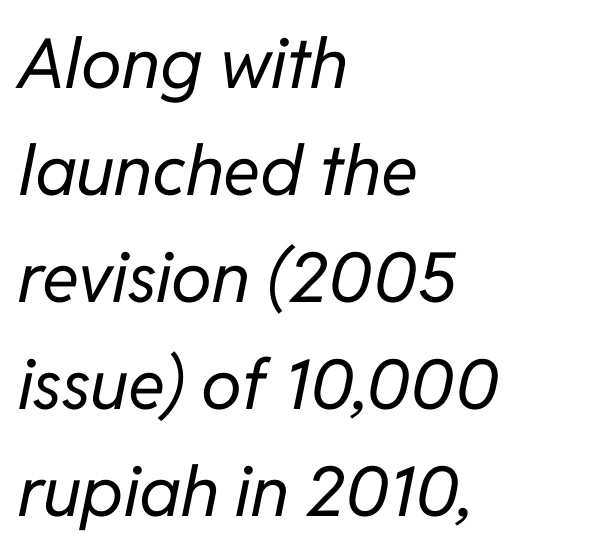
Q: Is the text bold? A: No.
Q: Is the text italic (slanted)? A: Yes, it leans right by about 11 degrees.
Q: Is the text underlined? A: No.
Q: How is the paragraph aligned? A: Left-aligned.
Q: Is the spacing between letters normal or unusually wide? A: Normal.
Q: Is the spacing between lines tight, normal or loose? A: Normal.
Q: Width (condensed, normal, or wide)? A: Normal.
Q: Stroke contrast? A: Low.
Q: x-height? A: Medium.
Q: Monospaced? A: No.
